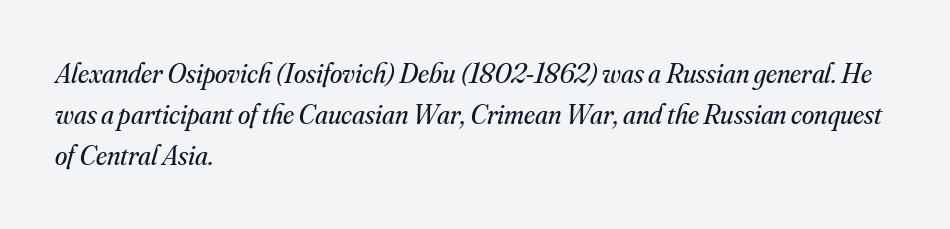
Q: Is the text bold? A: No.
Q: Is the text italic (slanted)? A: Yes, it leans right by about 16 degrees.
Q: Is the typeface a serif or a sans-serif typeface? A: Serif.
Q: Is the text underlined? A: No.
Q: How is the paragraph aligned? A: Left-aligned.
Q: Is the spacing between letters normal or unusually wide? A: Normal.
Q: Is the spacing between lines tight, normal or loose? A: Normal.
Q: Width (condensed, normal, or wide)? A: Normal.
Q: Stroke contrast? A: Medium.
Q: x-height? A: Small.
Q: Monospaced? A: No.
